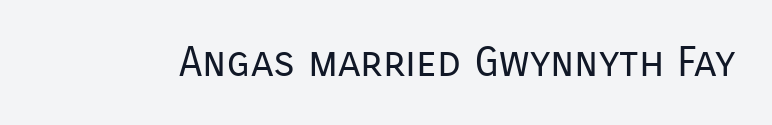
Q: Is the text bold? A: No.
Q: Is the text italic (slanted)? A: No, it is upright.
Q: Is the typeface a serif or a sans-serif typeface? A: Sans-serif.
Q: Is the text underlined? A: No.
Q: Is the spacing between letters normal or unusually wide? A: Normal.
Q: Width (condensed, normal, or wide)? A: Normal.
Q: Stroke contrast? A: Low.
Q: x-height? A: Medium.
Q: Monospaced? A: No.
